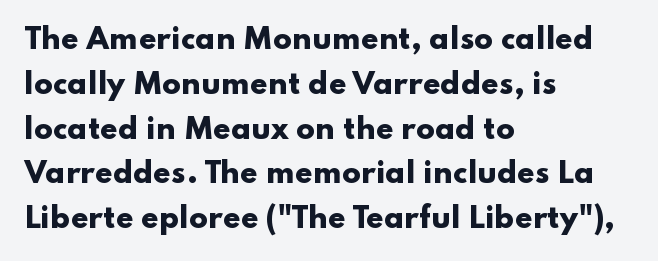
{"serif": "no", "italic": "no", "bold": "yes", "weight": "heavy", "width": "wide", "stroke_contrast": "low", "x_height": "small", "monospaced": "no", "underline": "no", "align": "left", "line_spacing": "normal", "line_spacing_ratio": 1.6, "letter_spacing": "normal", "letter_spacing_em": 0.0, "glyph_px": 28}
